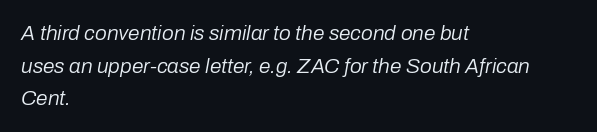
{"italic": "yes", "lean": "right", "slant_degrees": 10, "bold": "no", "underline": "no", "align": "left", "line_spacing": "normal", "line_spacing_ratio": 1.55, "letter_spacing": "normal", "letter_spacing_em": 0.0, "glyph_px": 21}
